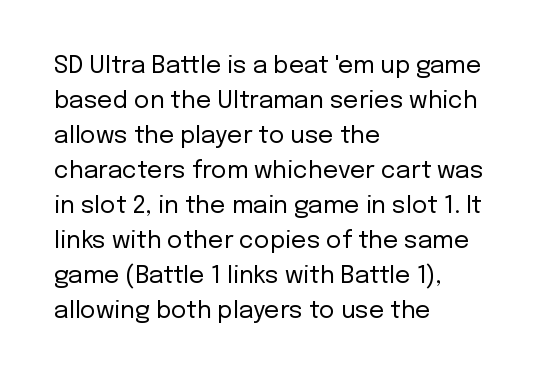
Q: Is the text bold? A: No.
Q: Is the text italic (slanted)? A: No, it is upright.
Q: Is the text underlined? A: No.
Q: How is the paragraph aligned? A: Left-aligned.
Q: Is the spacing between letters normal or unusually wide? A: Normal.
Q: Is the spacing between lines tight, normal or loose? A: Normal.
